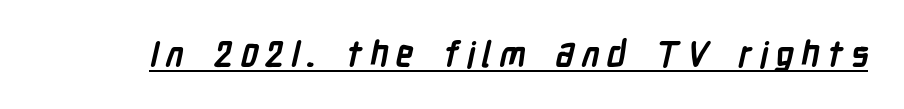
The image shows 35 px semibold, condensed sans-serif type; set unusually wide letter spacing (+0.2 em), underlined; low stroke contrast and a medium x-height.
